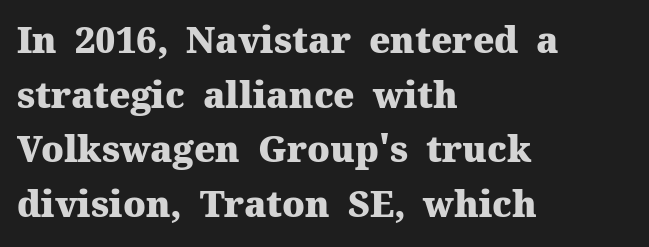
The image shows 36 px heavy serif type, upright; set left-aligned, normal line spacing (1.52x), normal letter spacing, not underlined; medium stroke contrast and a medium x-height.
